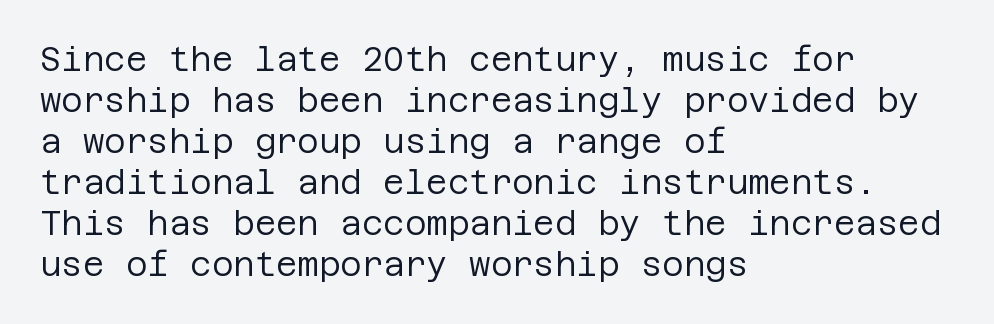
{"serif": "no", "italic": "no", "bold": "no", "weight": "regular", "width": "normal", "stroke_contrast": "low", "x_height": "large", "underline": "no", "align": "left", "line_spacing_ratio": 1.24, "letter_spacing": "normal", "letter_spacing_em": 0.0, "glyph_px": 33}
